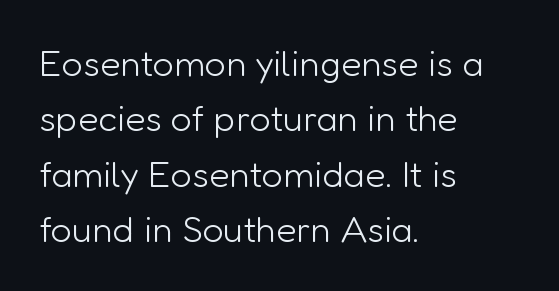
{"serif": "no", "italic": "no", "bold": "no", "weight": "light", "width": "normal", "stroke_contrast": "low", "x_height": "medium", "monospaced": "no", "underline": "no", "align": "left", "line_spacing": "normal", "line_spacing_ratio": 1.5, "letter_spacing": "normal", "letter_spacing_em": 0.0, "glyph_px": 37}
